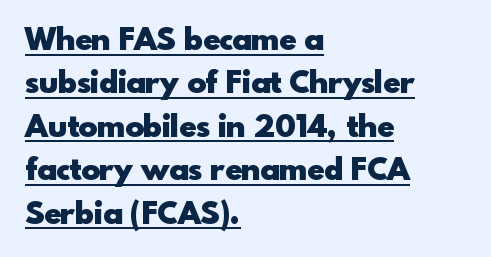
{"serif": "no", "italic": "no", "bold": "yes", "weight": "heavy", "width": "normal", "x_height": "small", "monospaced": "no", "underline": "yes", "align": "left", "line_spacing": "normal", "line_spacing_ratio": 1.4, "letter_spacing": "normal", "letter_spacing_em": 0.0, "glyph_px": 31}
